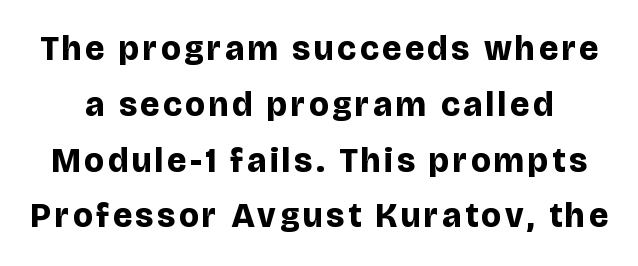
Proportional: the letters do not fall into vertical columns. The type sits square on the baseline with zero lean. Nobody drew a line under any word here. Type style note: lacks serifs.
